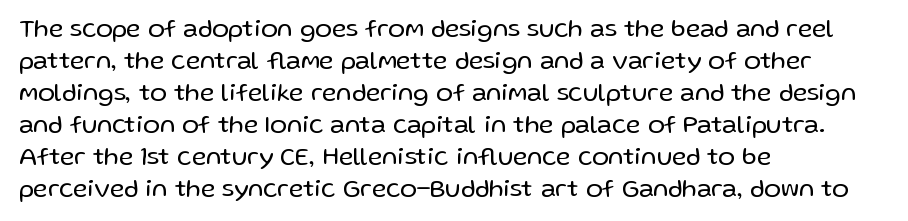
The image shows 25 px text type, upright; set left-aligned, normal line spacing (1.28x), normal letter spacing, not underlined.
